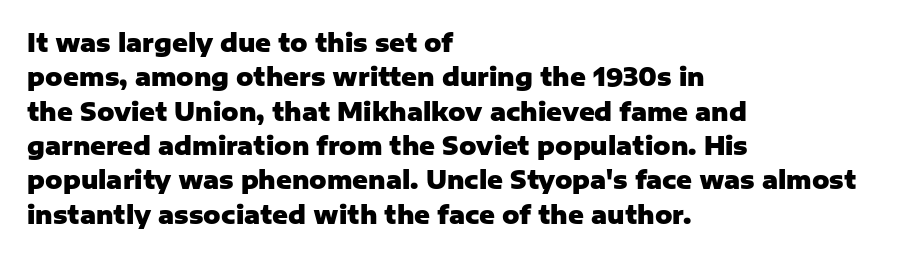
The passage shown is emphatically bold. The space directly below the letters is spotless. Italic? Not at all — the glyphs are vertical. The block of text has a typical density, with ordinary space between rows.
